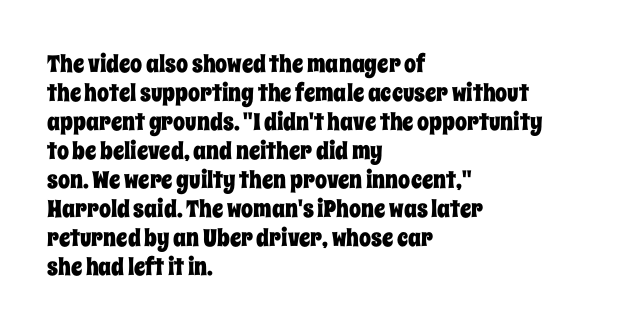
The image shows 24 px text type, upright; set left-aligned, line spacing 1.21x, normal letter spacing, not underlined.
